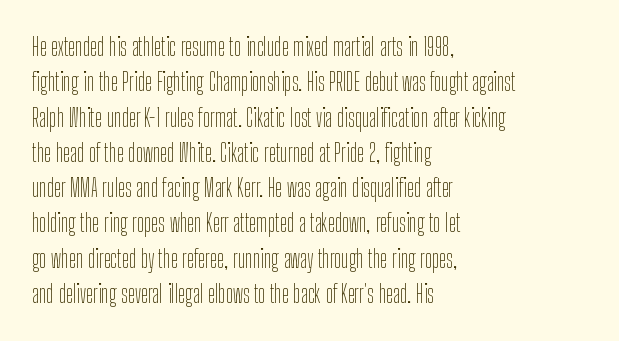
The image shows 24 px text type, upright; set left-aligned, normal line spacing (1.47x), normal letter spacing, not underlined.
